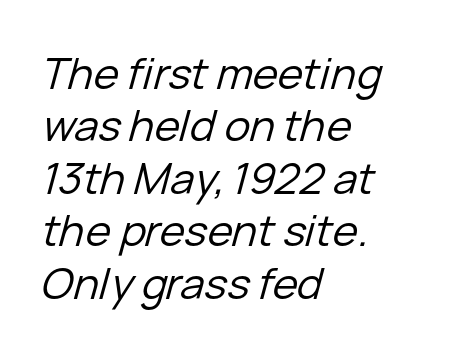
Q: Is the text bold? A: No.
Q: Is the text italic (slanted)? A: Yes, it leans right by about 15 degrees.
Q: Is the text underlined? A: No.
Q: How is the paragraph aligned? A: Left-aligned.
Q: Is the spacing between letters normal or unusually wide? A: Normal.
Q: Width (condensed, normal, or wide)? A: Normal.
Q: Stroke contrast? A: Low.
Q: x-height? A: Medium.
Q: Monospaced? A: No.
